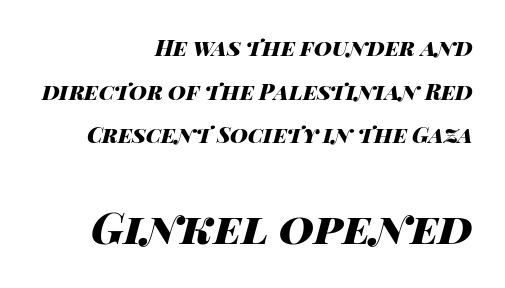
The image shows 43 px heavy, wide type, italic (leaning right); set right-aligned, loose line spacing (1.98x), normal letter spacing, not underlined; the second (bottom) block is 1.95x larger; high stroke contrast and a large x-height.
